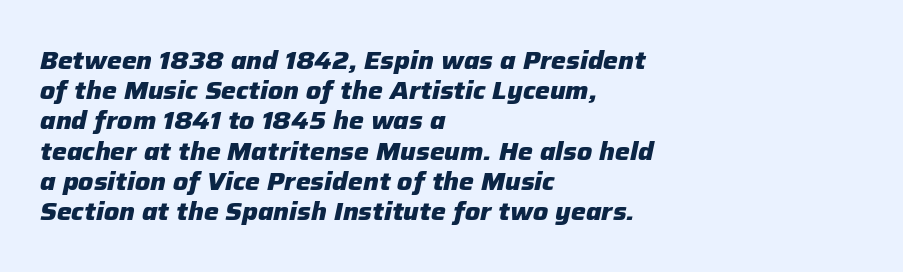
Q: Is the text bold? A: Yes.
Q: Is the text italic (slanted)? A: Yes, it leans right by about 12 degrees.
Q: Is the text underlined? A: No.
Q: How is the paragraph aligned? A: Left-aligned.
Q: Is the spacing between letters normal or unusually wide? A: Normal.
